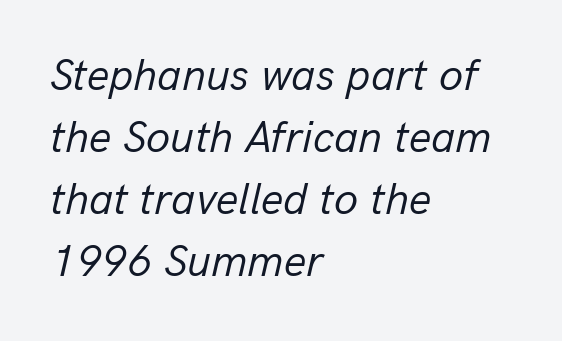
The image shows 44 px regular-weight type, italic (leaning right); set left-aligned, normal line spacing (1.41x), normal letter spacing, not underlined; low stroke contrast and a medium x-height.
